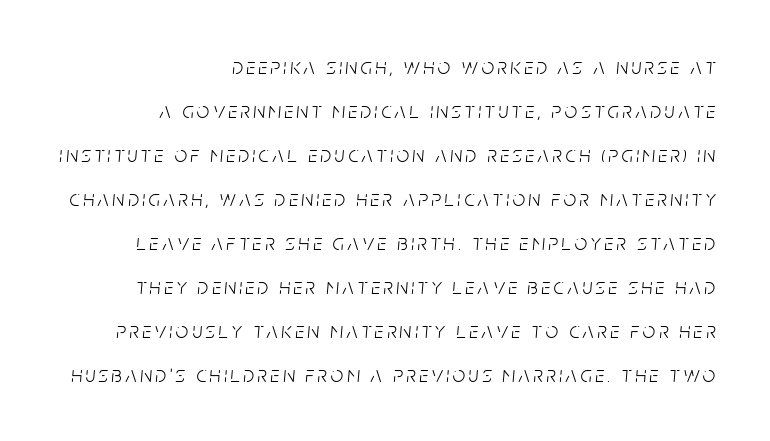
{"italic": "yes", "lean": "right", "slant_degrees": 5, "bold": "no", "underline": "no", "align": "right", "line_spacing": "loose", "line_spacing_ratio": 2.0, "glyph_px": 22}
